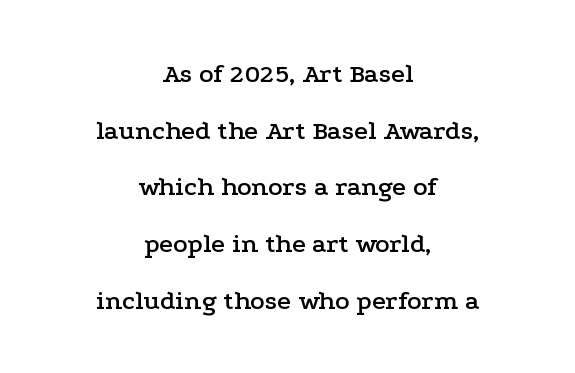
Q: Is the text italic (slanted)? A: No, it is upright.
Q: Is the text underlined? A: No.
Q: How is the paragraph aligned? A: Centered.
Q: Is the spacing between letters normal or unusually wide? A: Normal.
Q: Is the spacing between lines tight, normal or loose? A: Loose.
